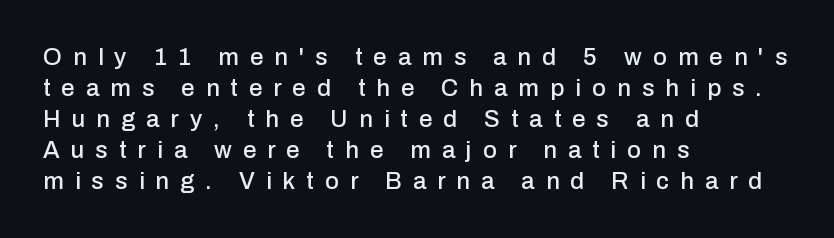
Q: Is the text italic (slanted)? A: No, it is upright.
Q: Is the text underlined? A: No.
Q: How is the paragraph aligned? A: Left-aligned.
Q: Is the spacing between letters normal or unusually wide? A: Unusually wide.
Q: Is the spacing between lines tight, normal or loose? A: Normal.
